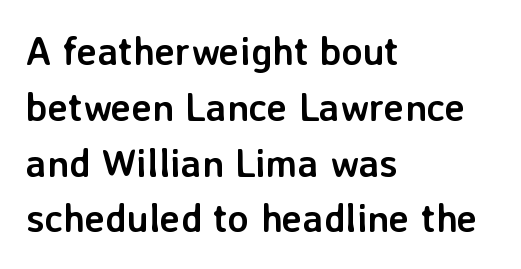
The image shows 39 px semibold sans-serif type, upright; set left-aligned, normal line spacing (1.43x), normal letter spacing, not underlined; low stroke contrast and a medium x-height.
